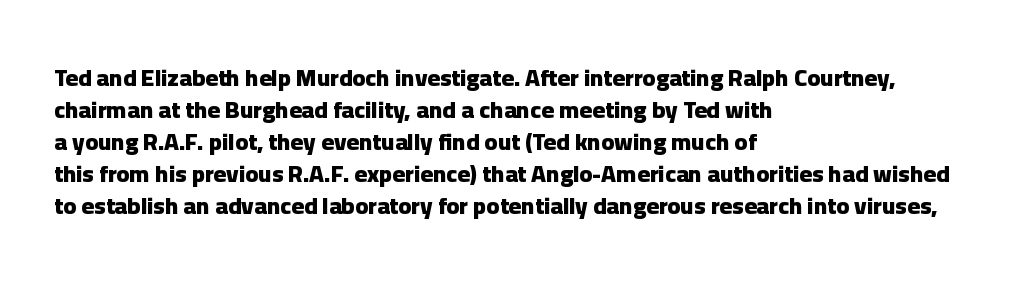
The image shows 24 px bold type, upright; set left-aligned, normal line spacing (1.33x), normal letter spacing, not underlined.
